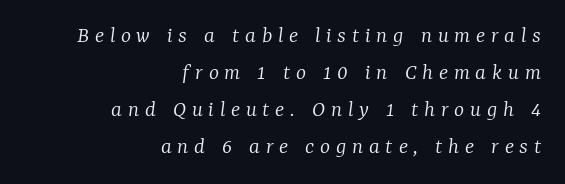
{"italic": "yes", "lean": "right", "slant_degrees": 7, "bold": "no", "underline": "no", "align": "right", "line_spacing": "normal", "line_spacing_ratio": 1.54, "letter_spacing": "wide", "letter_spacing_em": 0.24, "glyph_px": 24}
